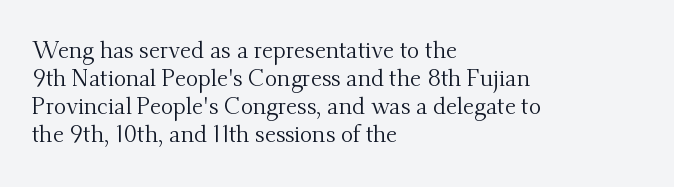
The image shows 23 px text type, upright; set left-aligned, line spacing 1.22x, normal letter spacing, not underlined.
